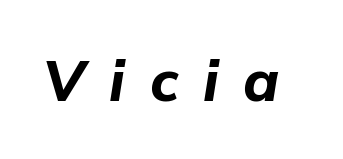
{"italic": "yes", "lean": "right", "slant_degrees": 9, "bold": "yes", "weight": "bold", "width": "normal", "stroke_contrast": "low", "x_height": "medium", "monospaced": "no", "underline": "no", "letter_spacing": "wide", "letter_spacing_em": 0.43, "glyph_px": 57}
